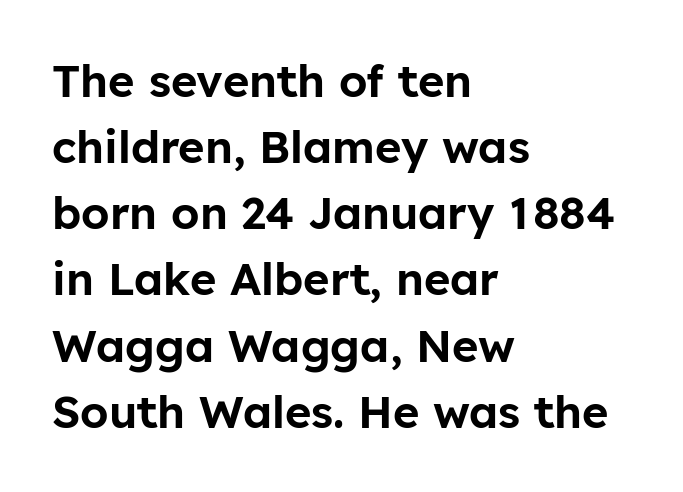
Inter-character spacing is left at the font's built-in metrics. Nope, not italic — everything's standing straight. The face used here is a sans, in the tradition of grotesques and geometrics. The rag falls on the right side of this text block. The vertical gap from one line to the next is medium. The string is rendered with underlining switched off.
